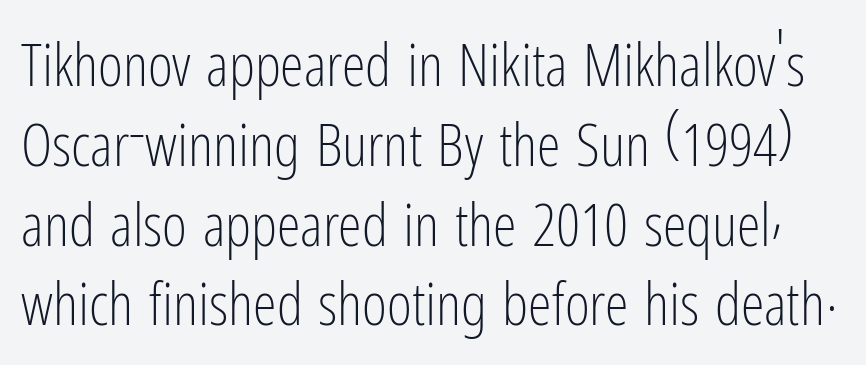
{"serif": "no", "italic": "no", "bold": "no", "weight": "light", "width": "condensed", "stroke_contrast": "low", "x_height": "medium", "monospaced": "no", "underline": "no", "line_spacing": "normal", "line_spacing_ratio": 1.33, "letter_spacing": "normal", "letter_spacing_em": 0.0, "glyph_px": 60}
